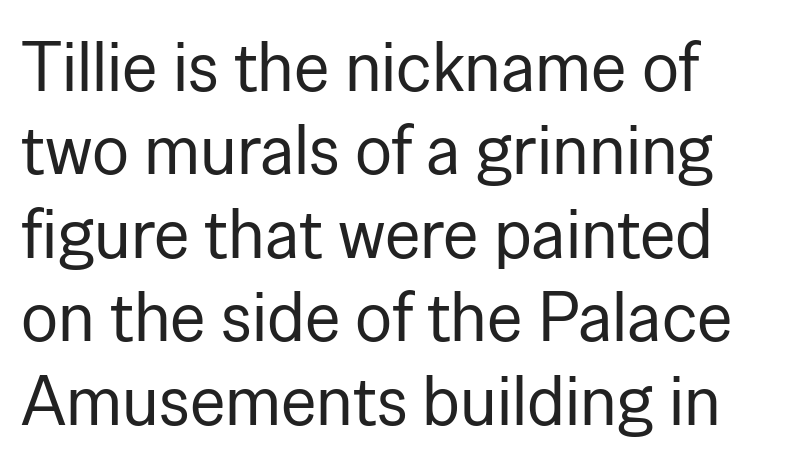
The image shows 69 px regular-weight sans-serif type, upright; set line spacing 1.21x, normal letter spacing, not underlined; low stroke contrast and a medium x-height.
